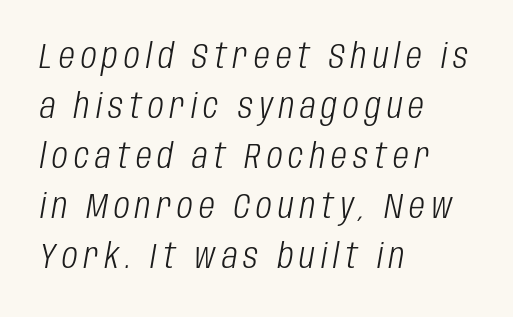
Q: Is the text bold? A: No.
Q: Is the text italic (slanted)? A: Yes, it leans right by about 10 degrees.
Q: Is the text underlined? A: No.
Q: How is the paragraph aligned? A: Left-aligned.
Q: Is the spacing between lines tight, normal or loose? A: Normal.
Q: Width (condensed, normal, or wide)? A: Condensed.
Q: Stroke contrast? A: Low.
Q: x-height? A: Large.
Q: Monospaced? A: No.
